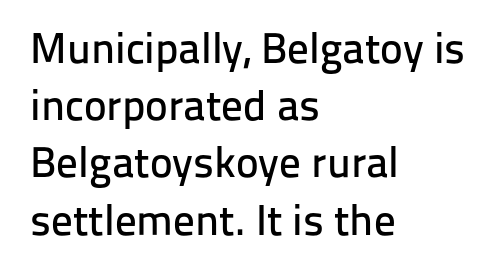
The image shows 43 px sans-serif type, upright; set left-aligned, normal line spacing (1.33x), normal letter spacing, not underlined; low stroke contrast and a medium x-height.
